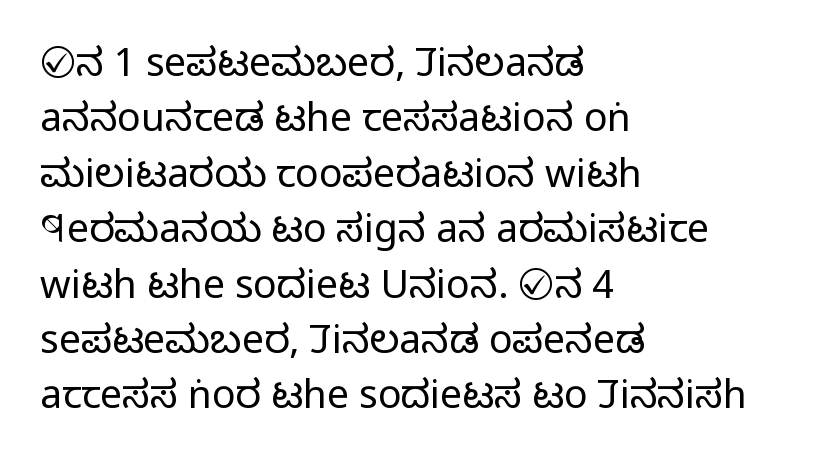
Q: Is the text bold? A: No.
Q: Is the text italic (slanted)? A: No, it is upright.
Q: Is the typeface a serif or a sans-serif typeface? A: Sans-serif.
Q: Is the text underlined? A: No.
Q: How is the paragraph aligned? A: Left-aligned.
Q: Is the spacing between letters normal or unusually wide? A: Normal.
Q: Is the spacing between lines tight, normal or loose? A: Normal.
Q: Width (condensed, normal, or wide)? A: Condensed.
Q: Stroke contrast? A: Low.
Q: x-height? A: Large.
Q: Monospaced? A: No.
